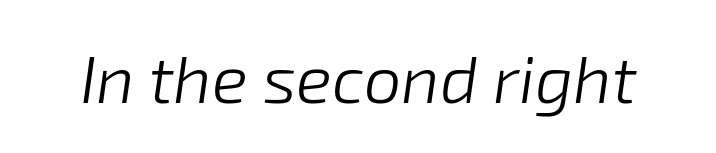
The image shows 67 px light type, italic (leaning right); set normal letter spacing, not underlined; low stroke contrast and a medium x-height.
